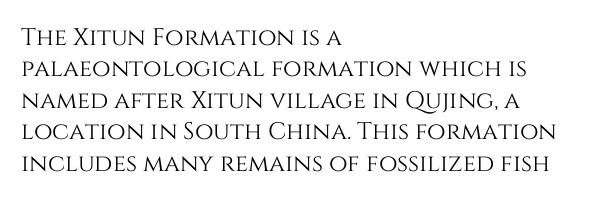
Q: Is the text italic (slanted)? A: No, it is upright.
Q: Is the text underlined? A: No.
Q: How is the paragraph aligned? A: Left-aligned.
Q: Is the spacing between letters normal or unusually wide? A: Normal.
Q: Is the spacing between lines tight, normal or loose? A: Normal.
